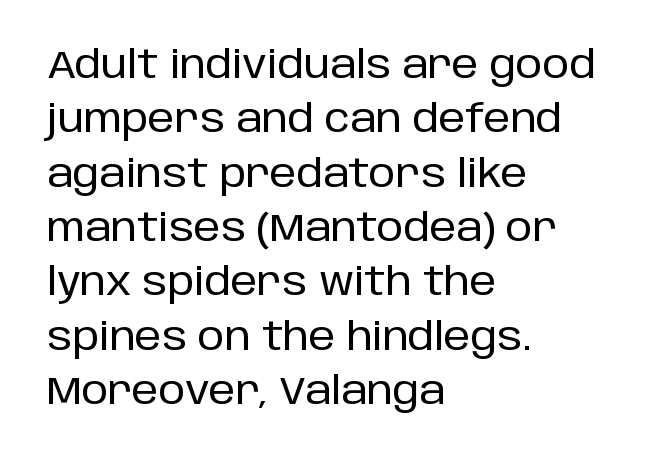
{"serif": "no", "italic": "no", "width": "normal", "stroke_contrast": "low", "x_height": "large", "monospaced": "no", "underline": "no", "align": "left", "line_spacing": "normal", "line_spacing_ratio": 1.43, "letter_spacing": "normal", "letter_spacing_em": 0.0, "glyph_px": 38}
